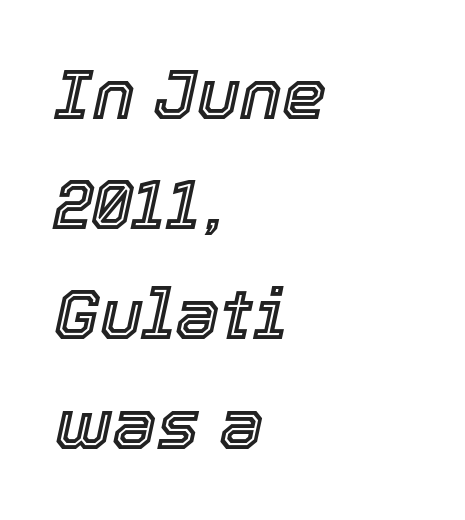
{"italic": "yes", "lean": "right", "slant_degrees": 12, "width": "normal", "x_height": "medium", "monospaced": "no", "underline": "no", "align": "left", "line_spacing": "normal", "line_spacing_ratio": 1.55, "letter_spacing": "normal", "letter_spacing_em": 0.0, "glyph_px": 71}
